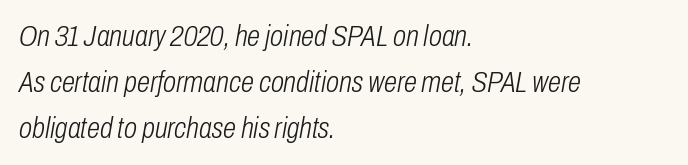
The image shows 30 px light, condensed type, italic (leaning right); set left-aligned, normal line spacing (1.54x), normal letter spacing, not underlined; low stroke contrast and a medium x-height.
